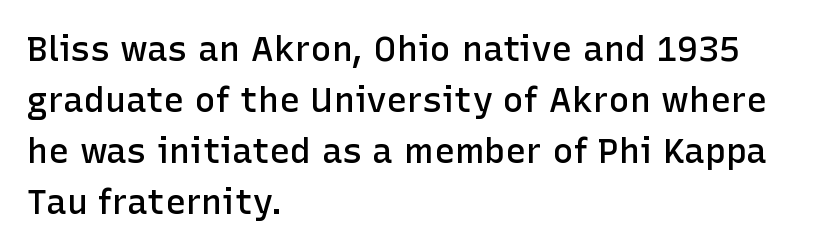
Q: Is the text bold? A: Semi-bold.
Q: Is the text italic (slanted)? A: No, it is upright.
Q: Is the typeface a serif or a sans-serif typeface? A: Sans-serif.
Q: Is the text underlined? A: No.
Q: How is the paragraph aligned? A: Left-aligned.
Q: Is the spacing between letters normal or unusually wide? A: Normal.
Q: Is the spacing between lines tight, normal or loose? A: Normal.
Q: Width (condensed, normal, or wide)? A: Normal.
Q: Stroke contrast? A: Low.
Q: x-height? A: Medium.
Q: Monospaced? A: No.
